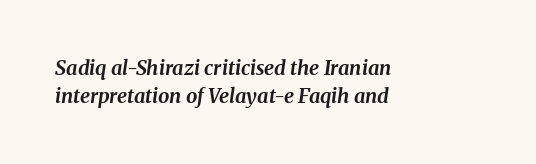
The image shows 20 px bold type, italic (leaning right); set left-aligned, normal line spacing (1.38x), normal letter spacing, not underlined.
